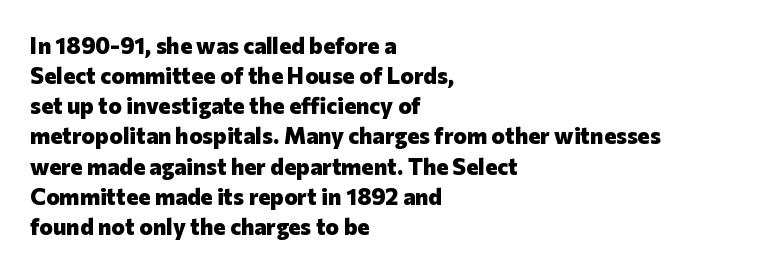
{"italic": "no", "bold": "yes", "underline": "no", "align": "left", "line_spacing": "normal", "line_spacing_ratio": 1.31, "letter_spacing": "normal", "letter_spacing_em": 0.0, "glyph_px": 23}
